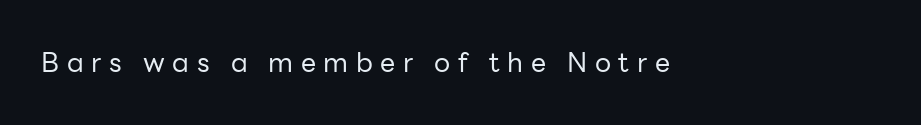
{"italic": "no", "bold": "no", "underline": "no", "align": "left", "letter_spacing": "wide", "letter_spacing_em": 0.28, "glyph_px": 27}
